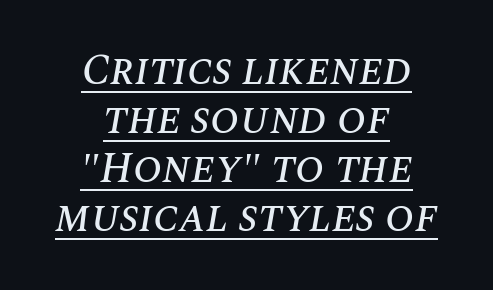
Q: Is the text italic (slanted)? A: Yes, it leans right by about 10 degrees.
Q: Is the text underlined? A: Yes.
Q: How is the paragraph aligned? A: Centered.
Q: Is the spacing between letters normal or unusually wide? A: Normal.
Q: Is the spacing between lines tight, normal or loose? A: Tight.
Q: Width (condensed, normal, or wide)? A: Normal.
Q: Stroke contrast? A: Medium.
Q: x-height? A: Large.
Q: Monospaced? A: No.
